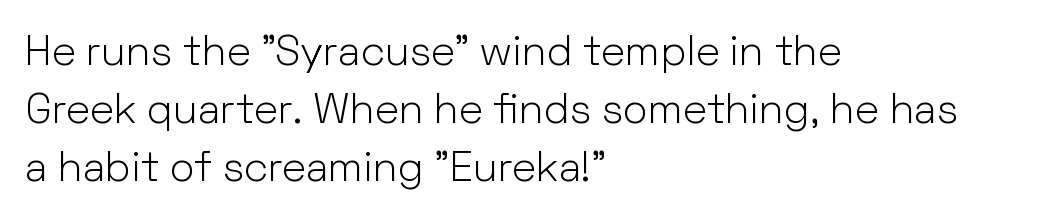
Font category for this specimen: sans-serif. Typeset ragged right — the left edge is the straight one. Nobody drew a line under any word here. Ordinary non-slanted type is in use.
